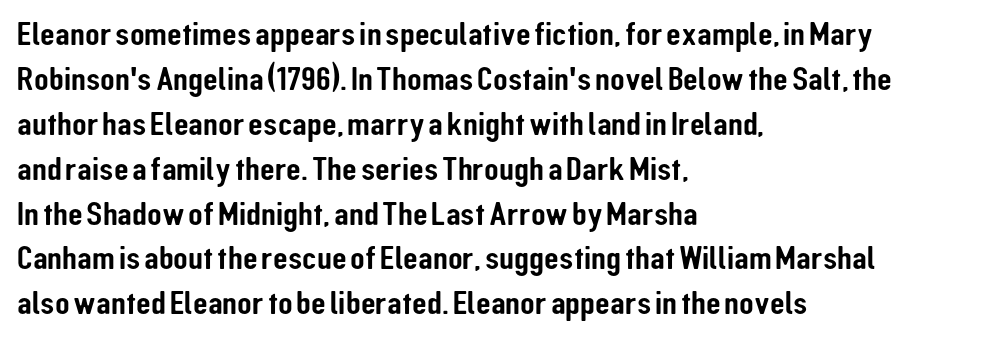
{"serif": "no", "italic": "no", "width": "condensed", "stroke_contrast": "low", "x_height": "medium", "monospaced": "no", "underline": "no", "align": "left", "line_spacing": "normal", "line_spacing_ratio": 1.32, "letter_spacing": "normal", "letter_spacing_em": 0.0, "glyph_px": 34}
